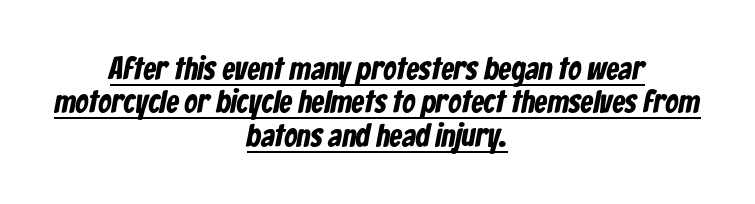
I'd call this a sans setting — the letters go barefoot. A typesetter would call this zero additional tracking. These lines stack symmetrically, like a column narrowing and widening about its center. Looks like regular typesetting: each glyph gets only the width it needs. Whoever set this chose condensed vertical rhythm over breathing room.
